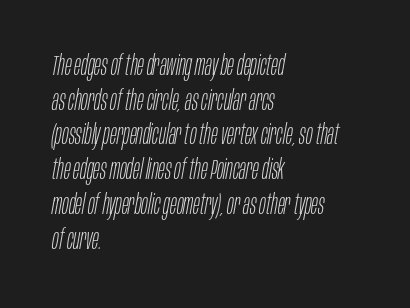
The image shows 28 px light, condensed type, italic (leaning right); set left-aligned, line spacing 1.24x, normal letter spacing, not underlined; low stroke contrast and a large x-height.
